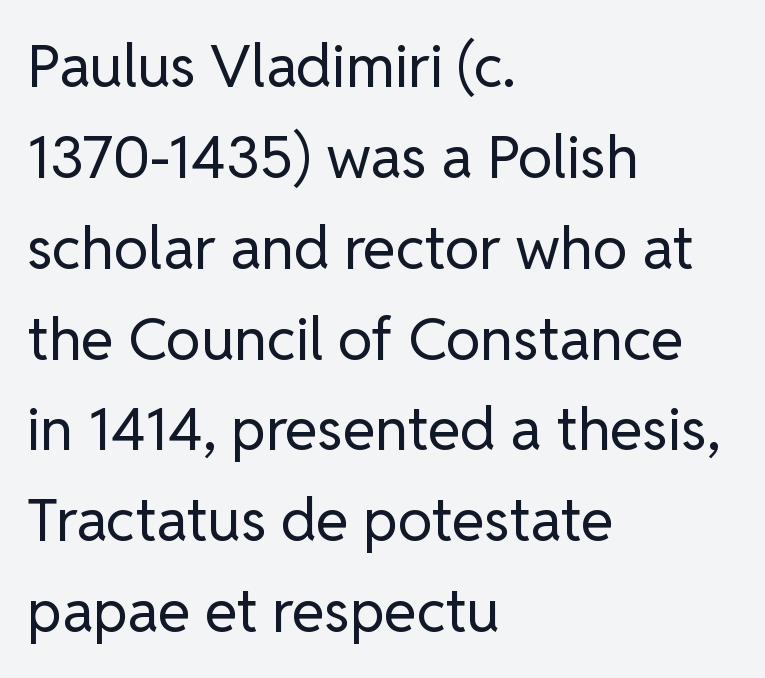
{"serif": "no", "italic": "no", "bold": "no", "weight": "regular", "width": "normal", "stroke_contrast": "low", "x_height": "medium", "monospaced": "no", "underline": "no", "align": "left", "line_spacing": "normal", "line_spacing_ratio": 1.54, "letter_spacing": "normal", "letter_spacing_em": 0.0, "glyph_px": 59}
